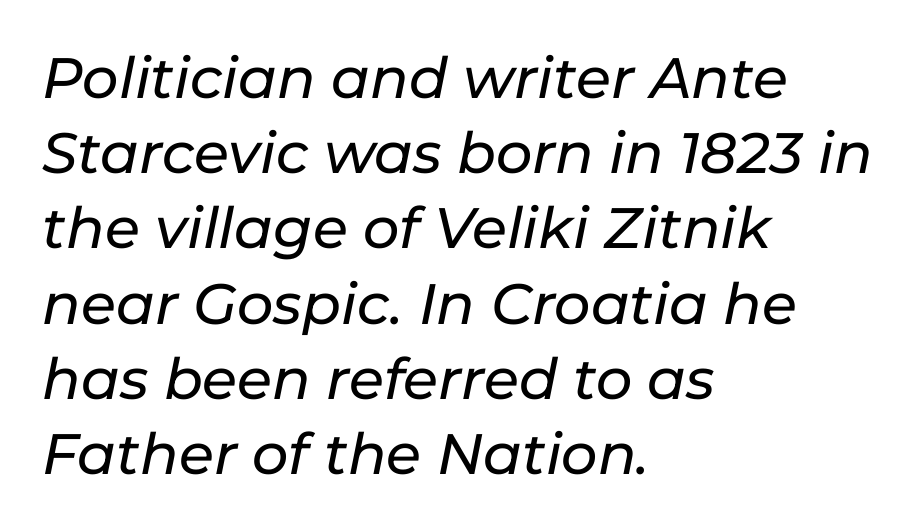
The typesetter chose a ragged-right arrangement here. The designer left line spacing at the default. Words appear dense and cohesive because spacing is normal. This sample has the flowing, uneven cadence of proportional lettering. Style check: oblique.
